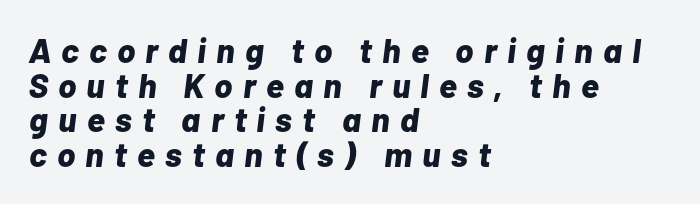
The image shows 34 px bold type, italic (leaning right); set left-aligned, tight line spacing (1.02x), unusually wide letter spacing (+0.3 em), not underlined; low stroke contrast and a medium x-height.
